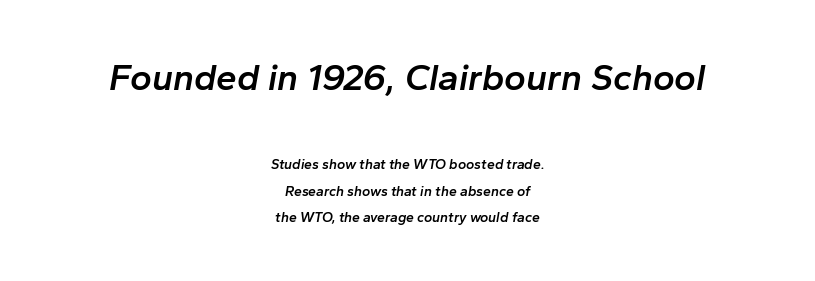
These lines stack symmetrically, like a column narrowing and widening about its center. Semibold letterforms, between regular and bold. Quick note: interline space is abundant. The horizontal fit of the characters is conventional and even. The text carries the slant typical of an italic or oblique font.
